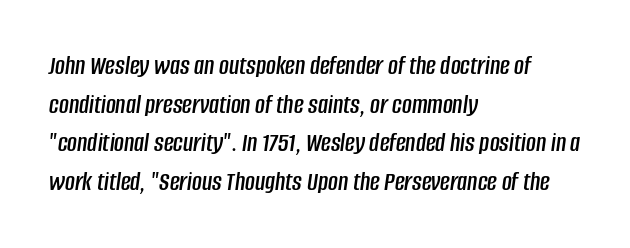
{"italic": "yes", "lean": "right", "slant_degrees": 8, "underline": "no", "align": "left", "line_spacing": "normal", "line_spacing_ratio": 1.43, "letter_spacing": "normal", "letter_spacing_em": 0.0, "glyph_px": 27}
